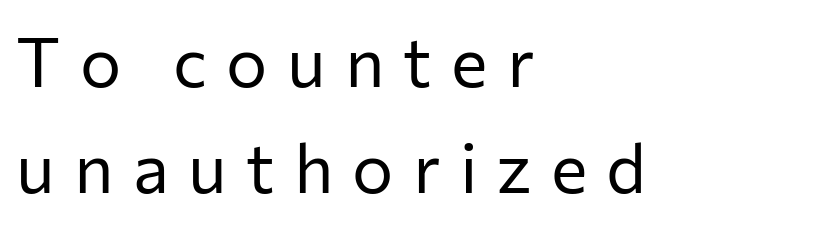
Is this a sans? Yes — the strokes have no serifs. Posture: vertical. If you drew a ruler down the left edge, every line would touch it. Loose tracking; the words dissolve into strings of separated letters.
